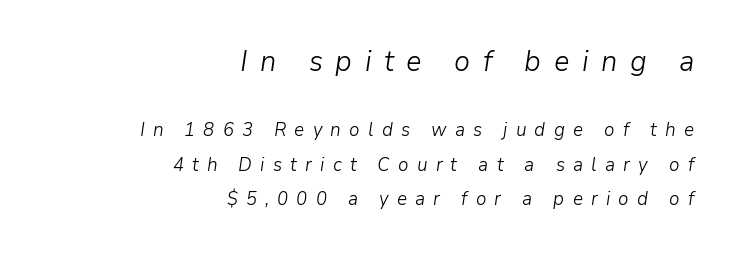
Slanted lettering throughout. Look at the glyph heights: the upper group is clearly the bigger setting. These lines stack with their right ends in a neat column. Stems here are at most as thick as an everyday book face. The letters advance in unequal steps, a hallmark of proportional type. The type is letterspaced generously, with wide tracking.
